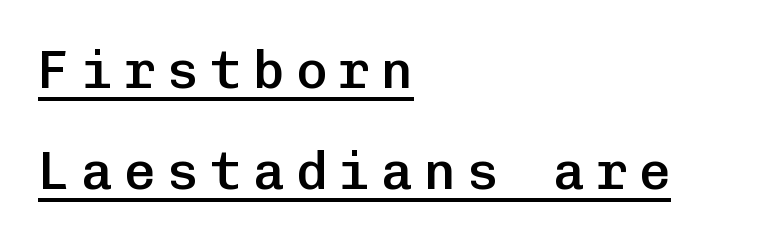
Q: Is the text bold? A: Semi-bold.
Q: Is the text italic (slanted)? A: No, it is upright.
Q: Is the typeface a serif or a sans-serif typeface? A: Sans-serif.
Q: Is the text underlined? A: Yes.
Q: How is the paragraph aligned? A: Left-aligned.
Q: Is the spacing between letters normal or unusually wide? A: Unusually wide.
Q: Is the spacing between lines tight, normal or loose? A: Loose.
Q: Width (condensed, normal, or wide)? A: Normal.
Q: Stroke contrast? A: Low.
Q: x-height? A: Medium.
Q: Monospaced? A: Yes.
